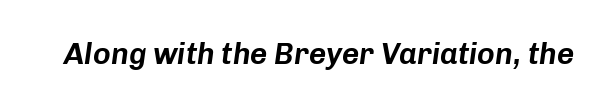
The image shows 30 px text type, italic (leaning right); set normal letter spacing, not underlined; low stroke contrast and a medium x-height.
